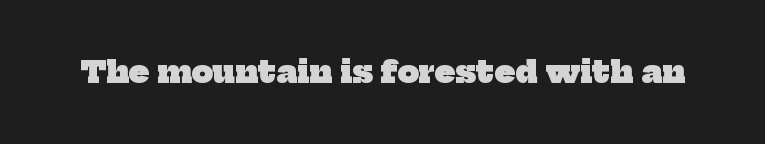
The glyphs are unaccompanied by any horizontal stroke below them. The rendering uses natural spacing where letterforms have individual widths. Here the glyphs are tracked normally, forming tight word shapes. As a designer I'd log this as weight 700, bold.
